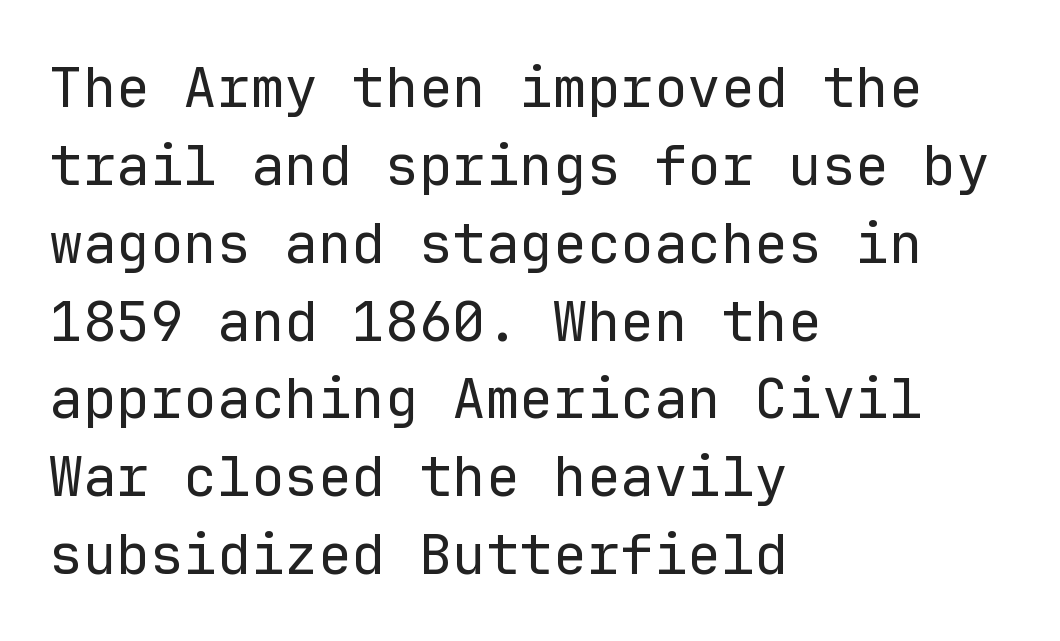
The image shows 56 px regular-weight sans-serif type, upright, monospaced; set left-aligned, normal line spacing (1.39x), normal letter spacing, not underlined; low stroke contrast and a medium x-height.
